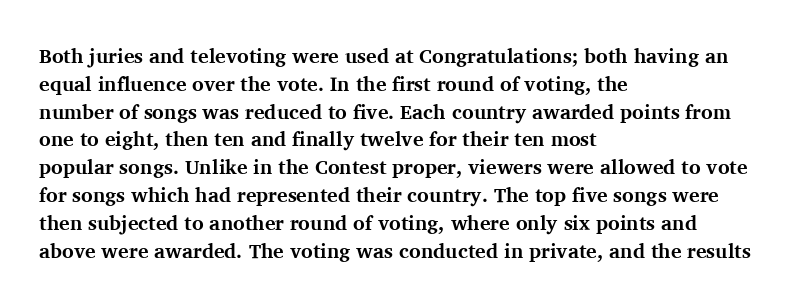
{"italic": "no", "bold": "yes", "underline": "no", "align": "left", "line_spacing": "normal", "line_spacing_ratio": 1.39, "letter_spacing": "normal", "letter_spacing_em": 0.0, "glyph_px": 20}
